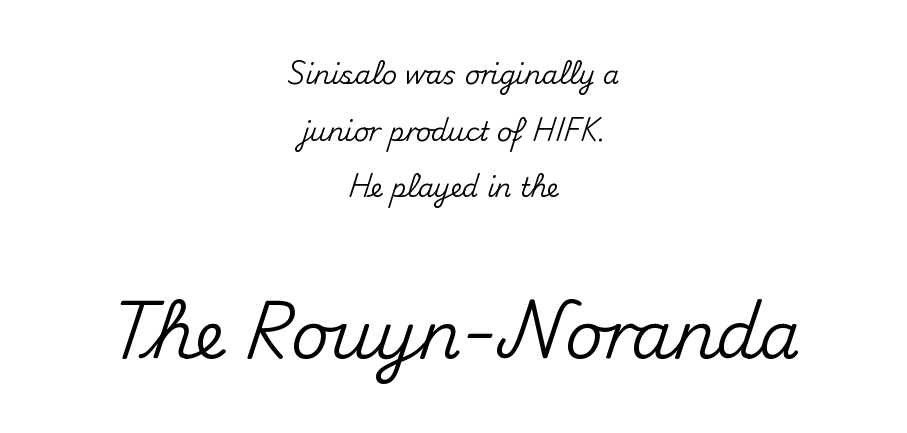
Of the two passages, the one underneath uses the larger point size. Does the leading feel generous? Absolutely, it's lavish. Beneath every word, the page is bare. The paragraph shown floats in the horizontal middle.
